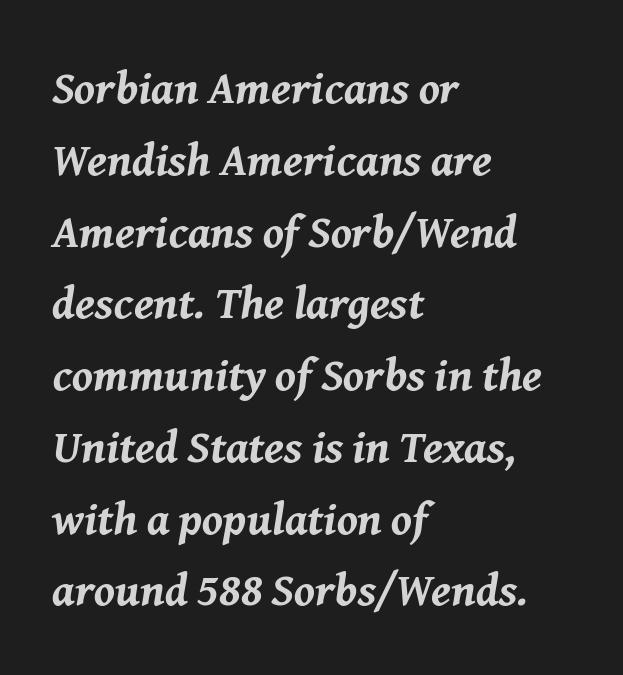
The image shows 46 px bold type, italic (leaning right); set left-aligned, normal line spacing (1.56x), normal letter spacing, not underlined; medium stroke contrast and a medium x-height.
